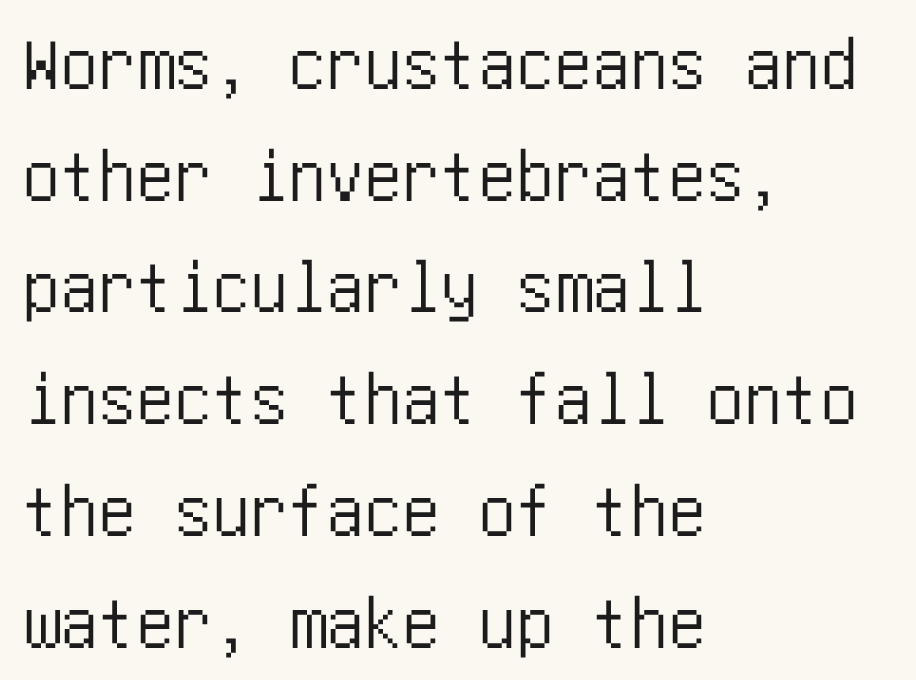
The image shows 76 px condensed sans-serif type, upright; set left-aligned, normal line spacing (1.47x), normal letter spacing, not underlined; low stroke contrast and a large x-height.
